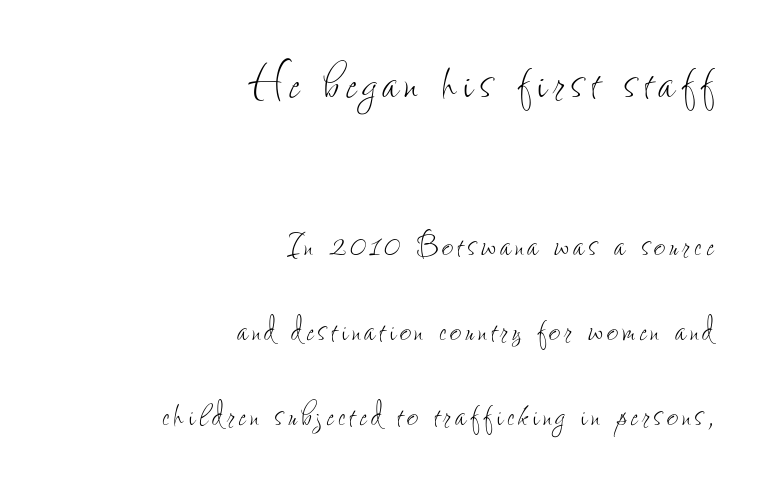
Q: Is the text bold? A: No.
Q: Is the text italic (slanted)? A: Yes.
Q: Is the text underlined? A: No.
Q: How is the paragraph aligned? A: Right-aligned.
Q: Is the spacing between lines tight, normal or loose? A: Loose.
Q: Which block of text is set in a larger size, the first (top) or the second (bottom)? A: The first (top) one.
Q: Width (condensed, normal, or wide)? A: Condensed.
Q: Stroke contrast? A: Low.
Q: x-height? A: Small.
Q: Monospaced? A: No.
